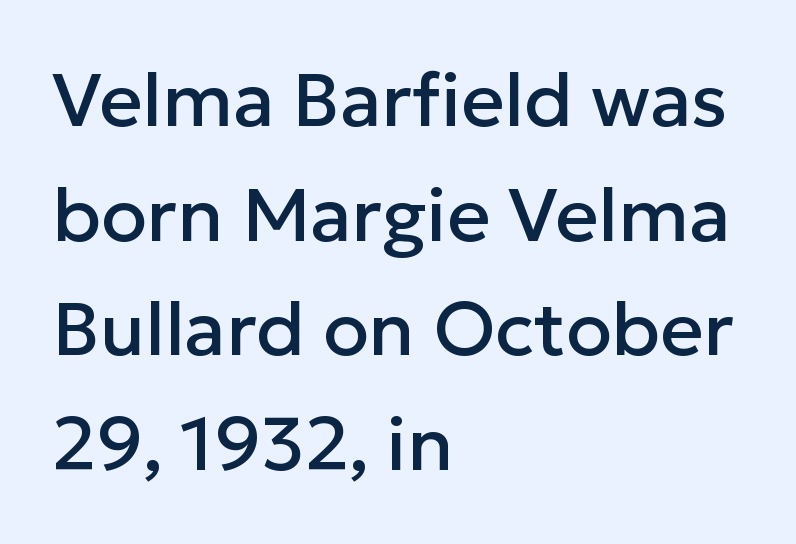
{"serif": "no", "italic": "no", "width": "normal", "stroke_contrast": "low", "x_height": "medium", "monospaced": "no", "underline": "no", "align": "left", "line_spacing": "normal", "line_spacing_ratio": 1.53, "letter_spacing": "normal", "letter_spacing_em": 0.0, "glyph_px": 75}
